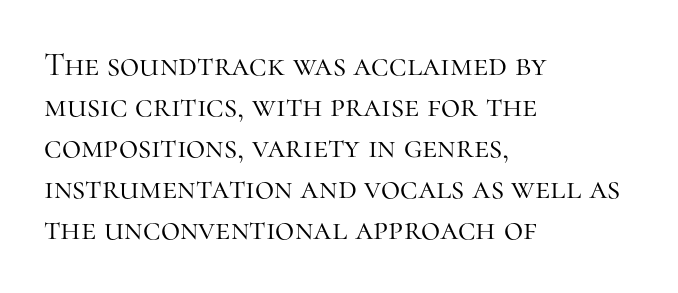
Q: Is the text bold? A: No.
Q: Is the text italic (slanted)? A: No, it is upright.
Q: Is the typeface a serif or a sans-serif typeface? A: Serif.
Q: Is the text underlined? A: No.
Q: How is the paragraph aligned? A: Left-aligned.
Q: Is the spacing between letters normal or unusually wide? A: Normal.
Q: Width (condensed, normal, or wide)? A: Normal.
Q: Stroke contrast? A: High.
Q: x-height? A: Medium.
Q: Monospaced? A: No.
